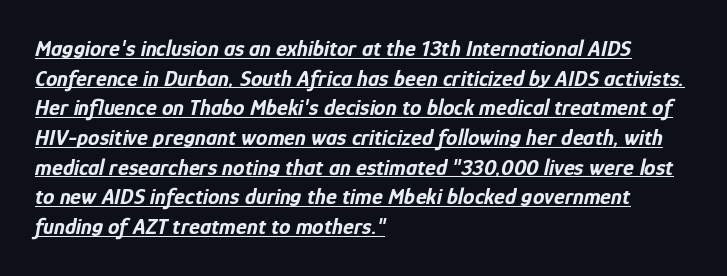
The image shows 23 px bold type, italic (leaning right); set left-aligned, normal line spacing (1.29x), normal letter spacing, underlined.
